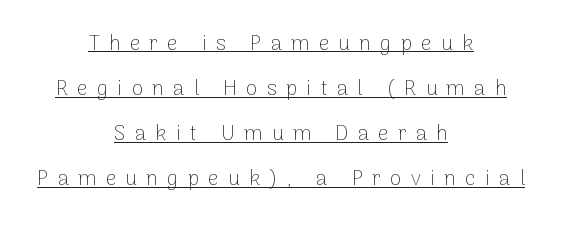
Weight class: somewhere from thin through regular. The line-height multiplier appears high, well above default. Beneath each row of characters lies a ruled line. The font's upright variant was chosen for this text.
